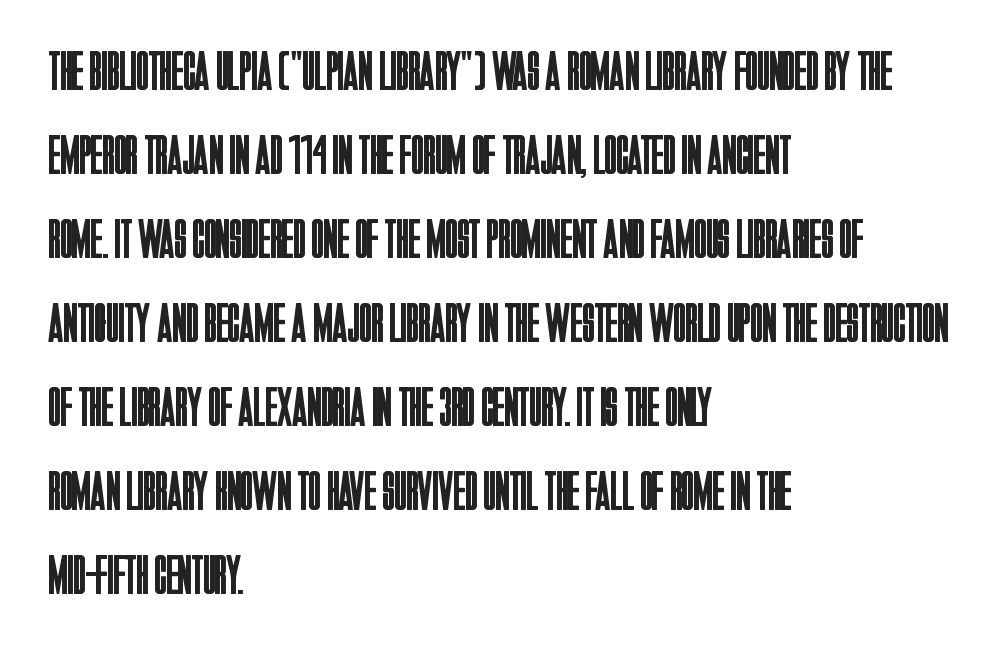
Notice how the passage keeps a crisp vertical edge on the left only. The type sits square on the baseline with zero lean. The strip under each line holds only bare page. Between one letter and the next there's only the usual sliver of space.
